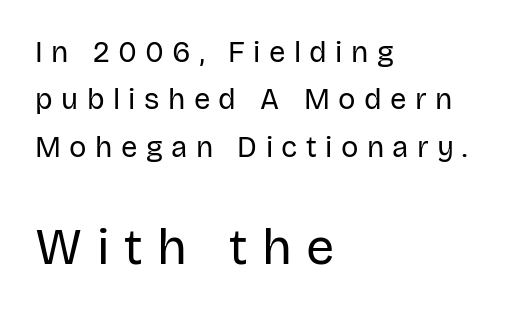
The image shows 50 px regular-weight sans-serif type, upright; set left-aligned, normal line spacing (1.63x), unusually wide letter spacing (+0.29 em), not underlined; the second (bottom) block is 1.72x larger; low stroke contrast and a large x-height.
